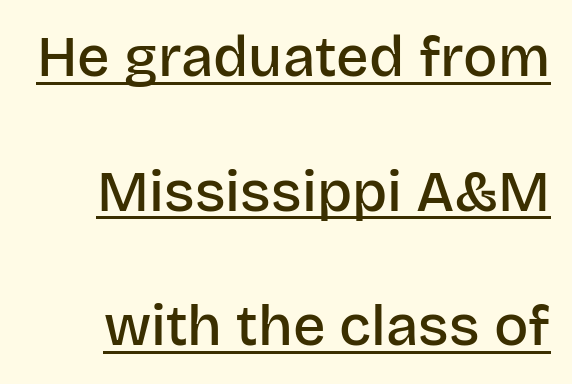
The image shows 57 px semibold sans-serif type, upright; set loose line spacing (2.36x), normal letter spacing, underlined; low stroke contrast and a large x-height.
